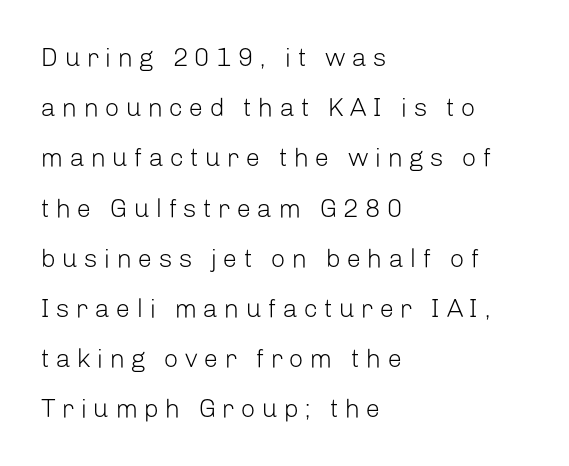
{"italic": "no", "bold": "no", "underline": "no", "align": "left", "line_spacing": "loose", "line_spacing_ratio": 1.93, "letter_spacing": "wide", "letter_spacing_em": 0.23, "glyph_px": 26}
